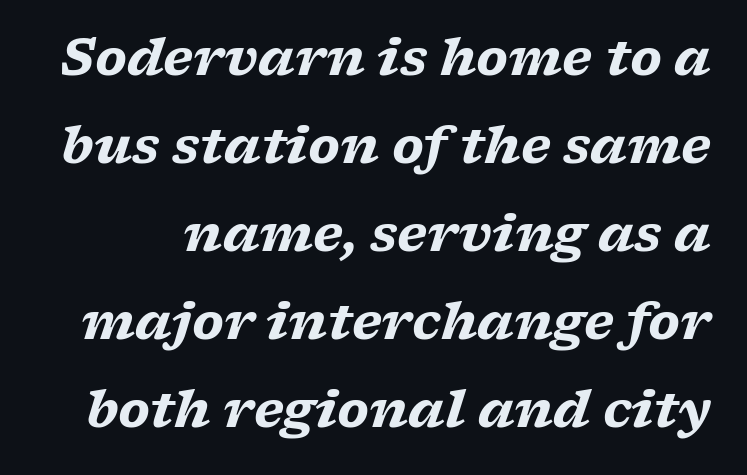
The whole block is typeset with a tilt. The rendering shows small feet on the letterforms — a serif design. Compared with an ordinary text face, these strokes are far heavier — a full bold. Plain, unruled lines of type. The rendering uses natural spacing where letterforms have individual widths. The letterforms sit shoulder to shoulder at normal distance.
